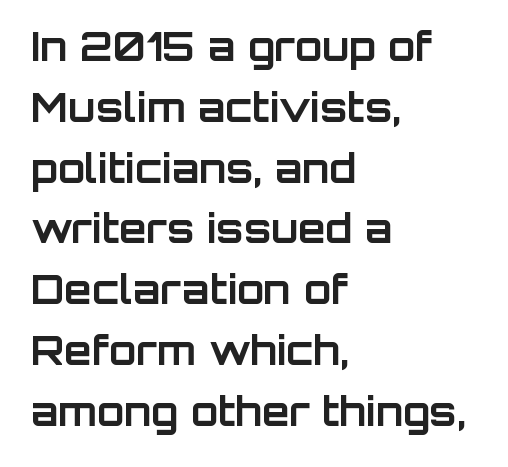
The image shows 40 px bold sans-serif type, upright; set left-aligned, normal line spacing (1.52x), normal letter spacing, not underlined; low stroke contrast and a large x-height.
